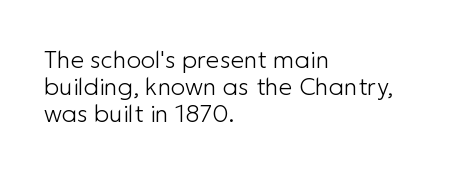
{"italic": "no", "bold": "no", "underline": "no", "align": "left", "line_spacing": "tight", "line_spacing_ratio": 1.13, "letter_spacing": "normal", "letter_spacing_em": 0.0, "glyph_px": 24}
